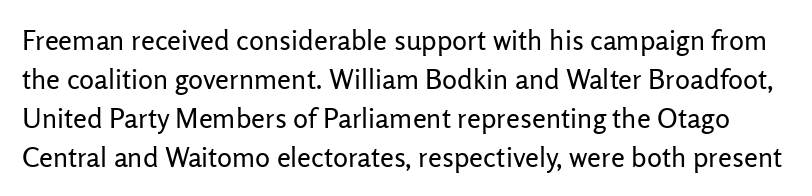
{"serif": "no", "italic": "no", "bold": "no", "weight": "regular", "width": "normal", "stroke_contrast": "low", "x_height": "medium", "monospaced": "no", "underline": "no", "line_spacing": "normal", "line_spacing_ratio": 1.39, "letter_spacing": "normal", "letter_spacing_em": 0.0, "glyph_px": 28}
